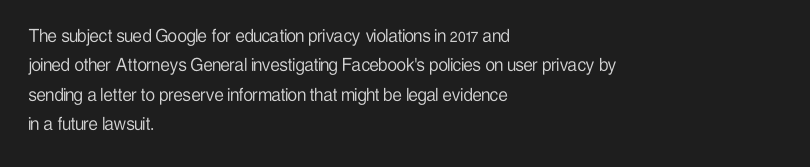
{"italic": "no", "bold": "no", "underline": "no", "align": "left", "line_spacing": "normal", "line_spacing_ratio": 1.4, "letter_spacing": "normal", "letter_spacing_em": 0.0, "glyph_px": 21}
